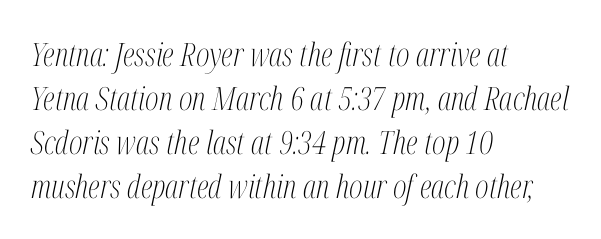
No word sits above an underline. Look at the bottom of the vertical strokes: they flare into serifs here. Baseline-to-baseline distance is the conventional proportion of letter height. The letters look calm and open, with moderate or lighter stems.
